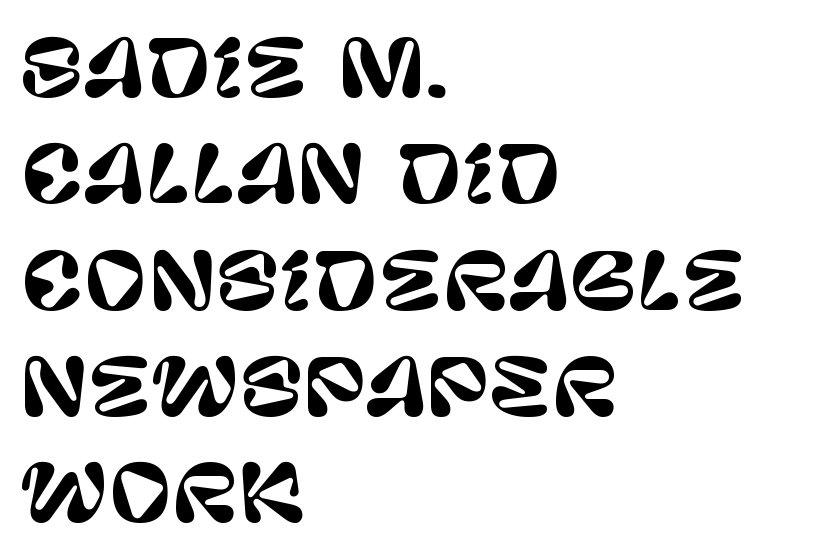
Q: Is the text italic (slanted)? A: Yes.
Q: Is the typeface a serif or a sans-serif typeface? A: Sans-serif.
Q: Is the text underlined? A: No.
Q: How is the paragraph aligned? A: Left-aligned.
Q: Is the spacing between letters normal or unusually wide? A: Normal.
Q: Is the spacing between lines tight, normal or loose? A: Normal.
Q: Width (condensed, normal, or wide)? A: Normal.
Q: Stroke contrast? A: Low.
Q: x-height? A: Large.
Q: Monospaced? A: No.
